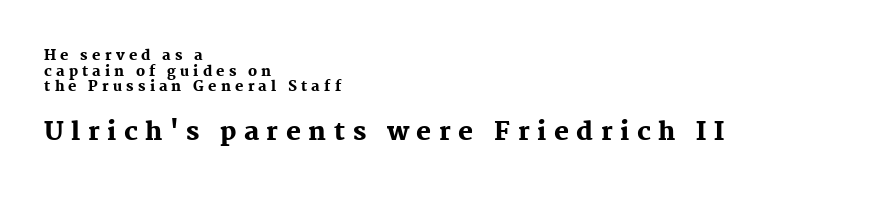
The second block has been scaled up relative to the first. The passage is arranged the way most books set body copy — flush left. Style check: upright. Lines of text with bare space underneath.
